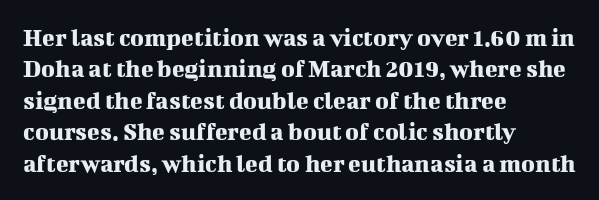
Tracking value appears to be zero — textbook default spacing. Rendered with straight, roman letterforms. Short and long lines alike share a common starting point at left. A bare baseline throughout the passage.
